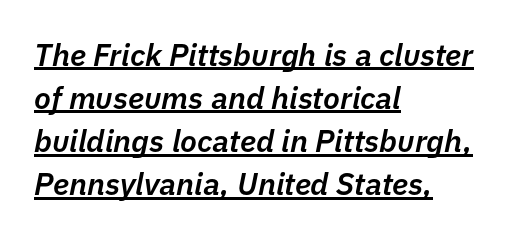
{"italic": "yes", "lean": "right", "slant_degrees": 11, "bold": "semi", "weight": "semibold", "width": "normal", "stroke_contrast": "low", "x_height": "medium", "monospaced": "no", "underline": "yes", "align": "left", "line_spacing": "normal", "line_spacing_ratio": 1.39, "letter_spacing": "normal", "letter_spacing_em": 0.0, "glyph_px": 31}
